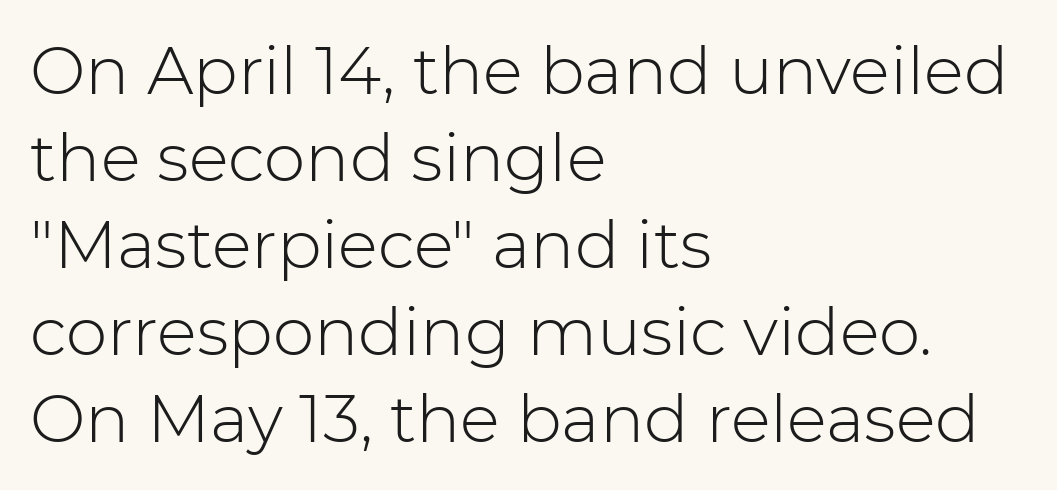
Q: Is the text bold? A: No.
Q: Is the text italic (slanted)? A: No, it is upright.
Q: Is the typeface a serif or a sans-serif typeface? A: Sans-serif.
Q: Is the text underlined? A: No.
Q: How is the paragraph aligned? A: Left-aligned.
Q: Is the spacing between letters normal or unusually wide? A: Normal.
Q: Is the spacing between lines tight, normal or loose? A: Normal.
Q: Width (condensed, normal, or wide)? A: Normal.
Q: Stroke contrast? A: Low.
Q: x-height? A: Medium.
Q: Monospaced? A: No.
